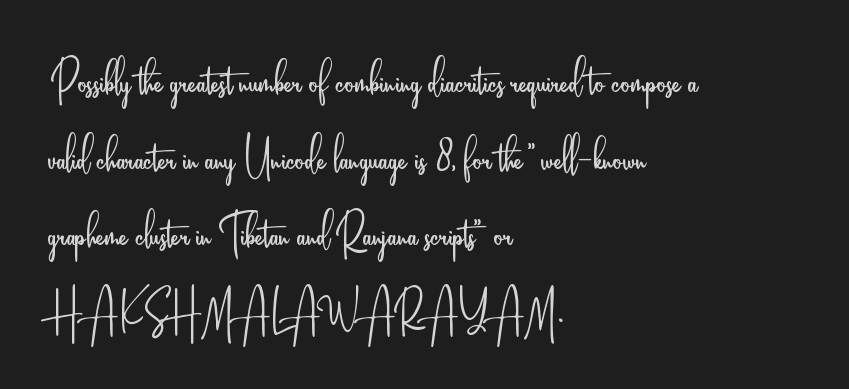
This reads as an unemphasized weight, regular at the heaviest. Normally led — the rows are evenly, conventionally spaced. The ragged edge is on the right, which tells us the setting is flush left.
